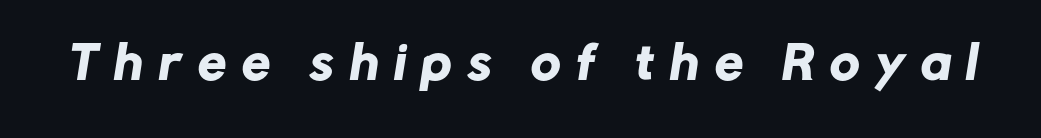
The image shows 45 px sans-serif type; set unusually wide letter spacing (+0.36 em), not underlined; low stroke contrast and a medium x-height.
